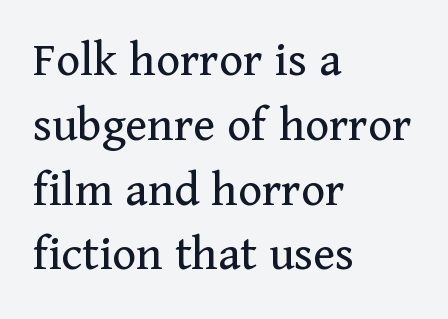
{"serif": "yes", "italic": "no", "bold": "no", "weight": "regular", "width": "normal", "stroke_contrast": "medium", "x_height": "medium", "monospaced": "no", "underline": "no", "align": "left", "line_spacing": "normal", "line_spacing_ratio": 1.27, "letter_spacing": "normal", "letter_spacing_em": 0.0, "glyph_px": 51}
